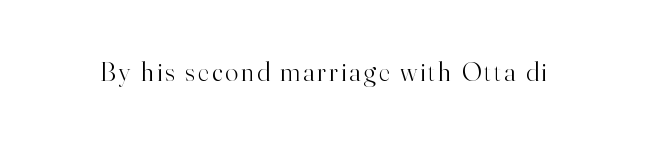
The space directly below the letters is spotless. The letters look calm and open, with moderate or lighter stems. Notice how the stems are strictly vertical — no italics here.
